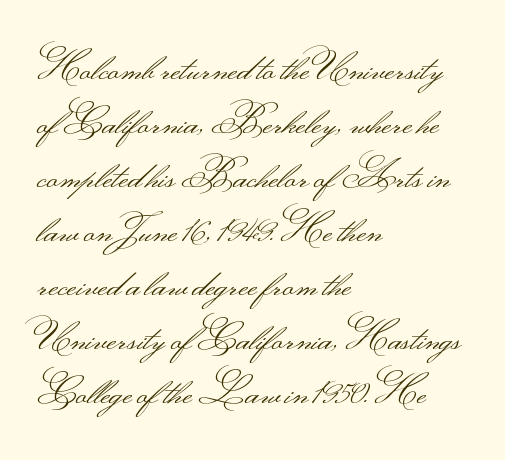
The image shows 38 px light, wide sans-serif type; set left-aligned, normal line spacing (1.42x), normal letter spacing, not underlined; medium stroke contrast.
